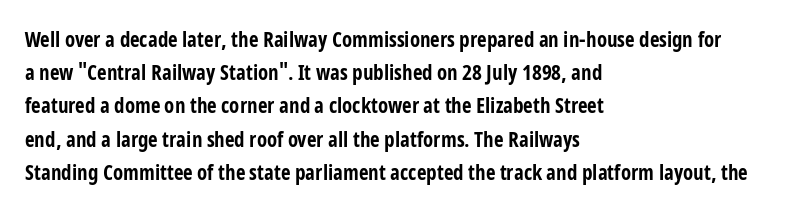
{"italic": "no", "bold": "yes", "underline": "no", "align": "left", "line_spacing": "normal", "line_spacing_ratio": 1.58, "letter_spacing": "normal", "letter_spacing_em": 0.0, "glyph_px": 21}
